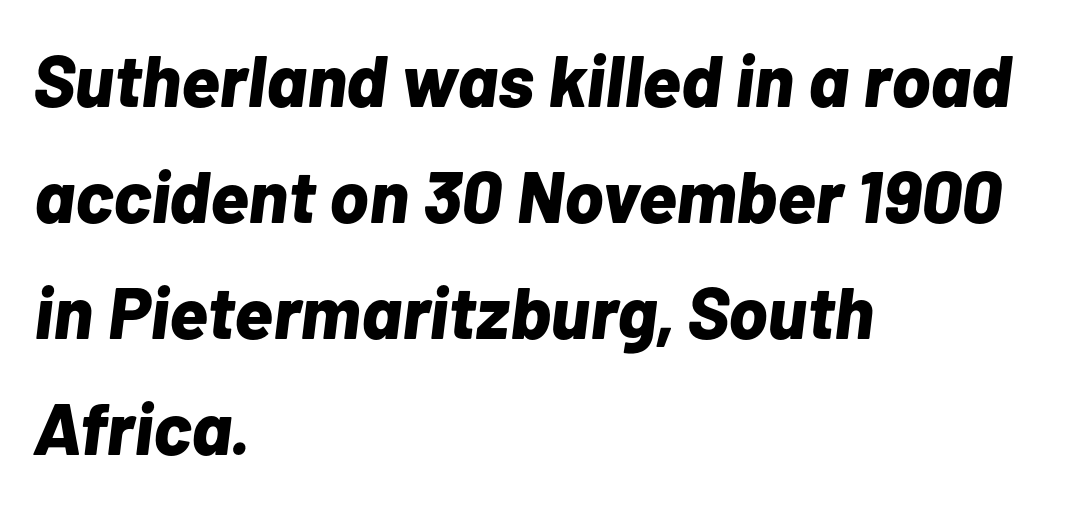
Q: Is the text bold? A: Yes.
Q: Is the text italic (slanted)? A: Yes, it leans right by about 7 degrees.
Q: Is the text underlined? A: No.
Q: How is the paragraph aligned? A: Left-aligned.
Q: Is the spacing between letters normal or unusually wide? A: Normal.
Q: Is the spacing between lines tight, normal or loose? A: Normal.
Q: Width (condensed, normal, or wide)? A: Normal.
Q: Stroke contrast? A: Low.
Q: x-height? A: Medium.
Q: Monospaced? A: No.
